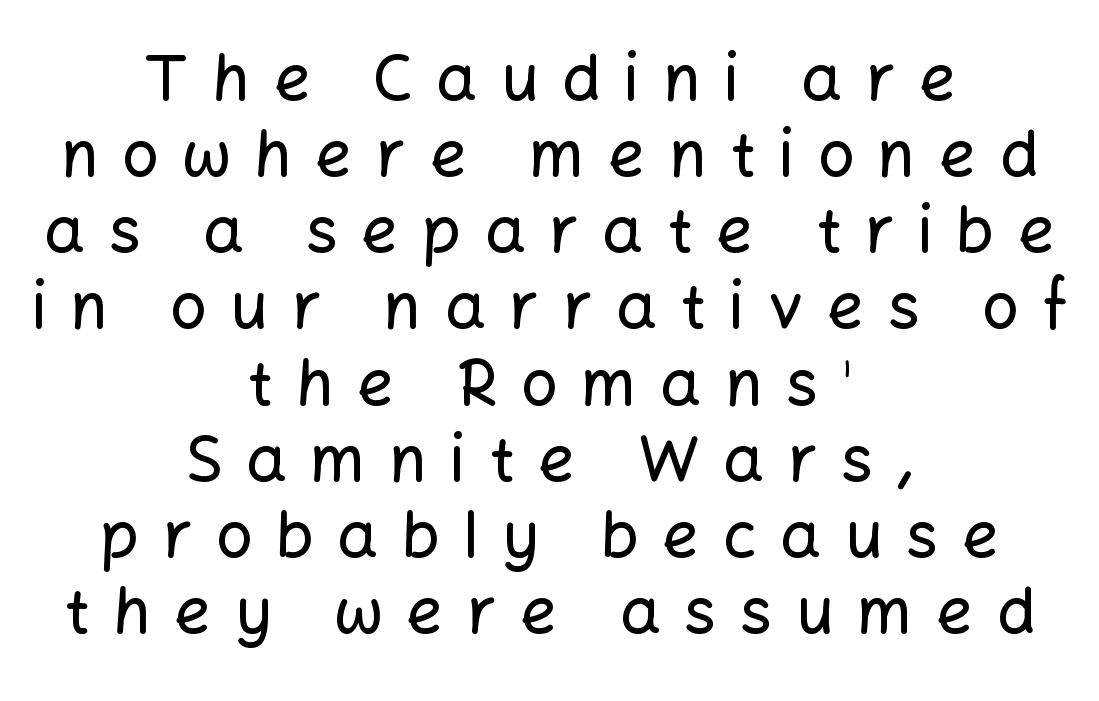
Q: Is the text italic (slanted)? A: No, it is upright.
Q: Is the typeface a serif or a sans-serif typeface? A: Sans-serif.
Q: Is the text underlined? A: No.
Q: How is the paragraph aligned? A: Centered.
Q: Is the spacing between letters normal or unusually wide? A: Unusually wide.
Q: Width (condensed, normal, or wide)? A: Normal.
Q: Stroke contrast? A: Low.
Q: x-height? A: Medium.
Q: Monospaced? A: No.
